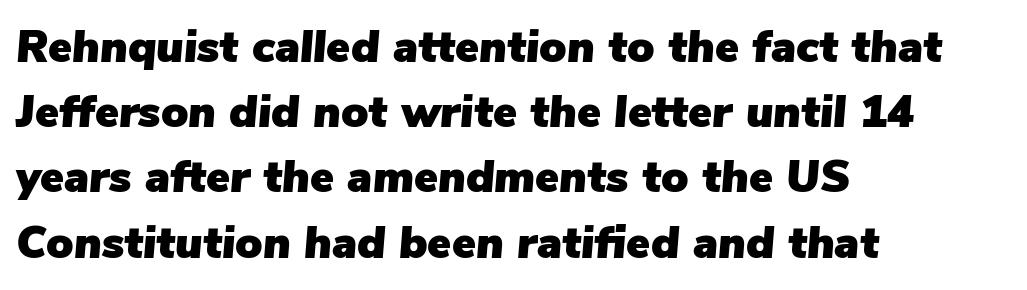
Q: Is the text italic (slanted)? A: Yes, it leans right by about 5 degrees.
Q: Is the text underlined? A: No.
Q: How is the paragraph aligned? A: Left-aligned.
Q: Is the spacing between letters normal or unusually wide? A: Normal.
Q: Is the spacing between lines tight, normal or loose? A: Normal.
Q: Width (condensed, normal, or wide)? A: Normal.
Q: Stroke contrast? A: Low.
Q: x-height? A: Medium.
Q: Monospaced? A: No.
